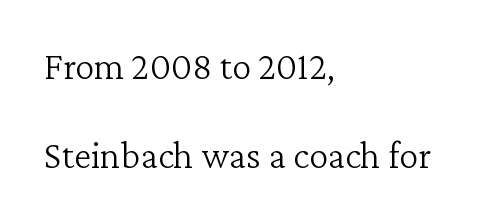
{"serif": "yes", "italic": "no", "bold": "no", "weight": "light", "width": "normal", "stroke_contrast": "low", "x_height": "medium", "monospaced": "no", "underline": "no", "align": "left", "line_spacing": "loose", "line_spacing_ratio": 2.28, "letter_spacing": "normal", "letter_spacing_em": 0.0, "glyph_px": 39}
